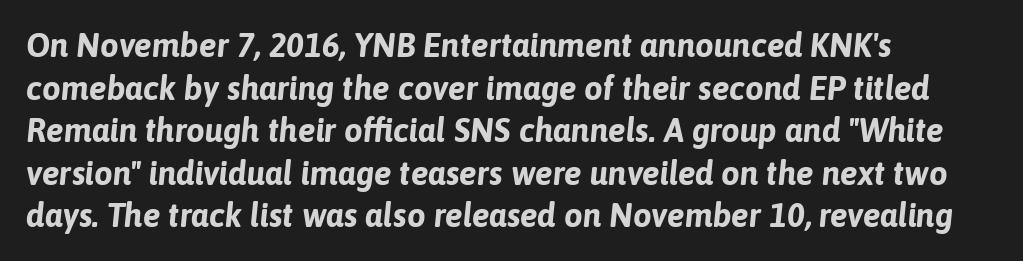
{"italic": "yes", "lean": "right", "slant_degrees": 6, "bold": "yes", "weight": "bold", "width": "normal", "stroke_contrast": "low", "x_height": "medium", "monospaced": "no", "underline": "no", "align": "left", "line_spacing": "normal", "line_spacing_ratio": 1.29, "letter_spacing": "normal", "letter_spacing_em": 0.0, "glyph_px": 33}
